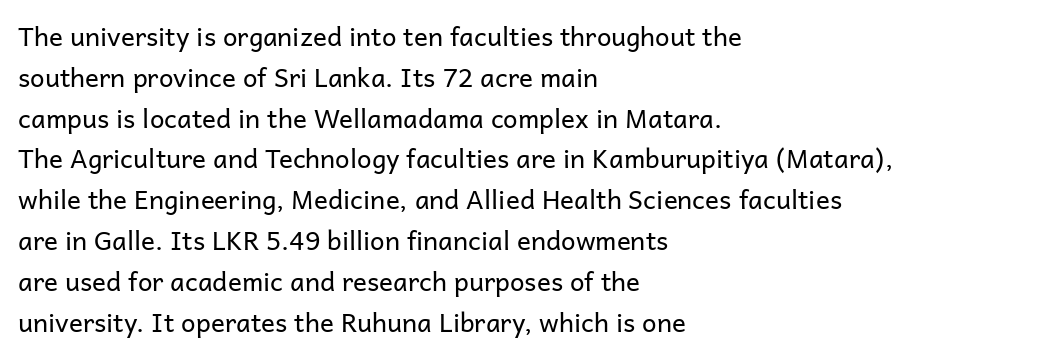
The gap between lines stays unmarked. No extra tracking has been applied to these lines. Does the leading feel generous? No, just average. Short and long lines alike share a common starting point at left.
